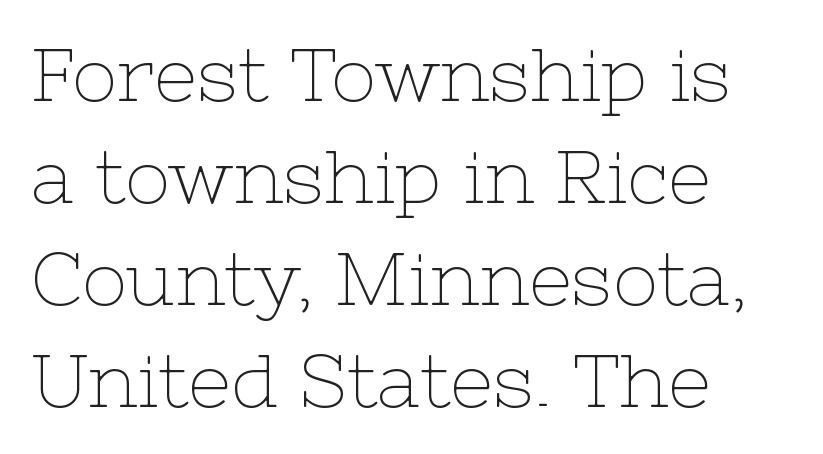
{"serif": "yes", "italic": "no", "bold": "no", "weight": "thin", "width": "normal", "stroke_contrast": "low", "x_height": "medium", "monospaced": "no", "underline": "no", "align": "left", "line_spacing": "normal", "line_spacing_ratio": 1.36, "letter_spacing": "normal", "letter_spacing_em": 0.0, "glyph_px": 75}
